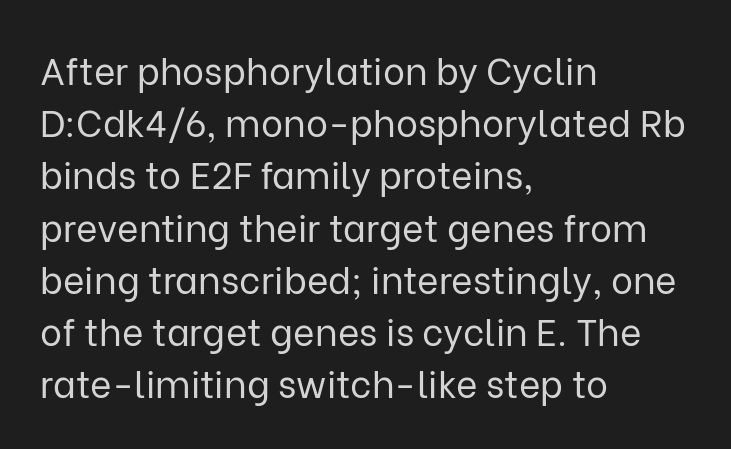
The image shows 37 px regular-weight sans-serif type, upright; set left-aligned, normal line spacing (1.41x), normal letter spacing, not underlined; low stroke contrast and a medium x-height.
